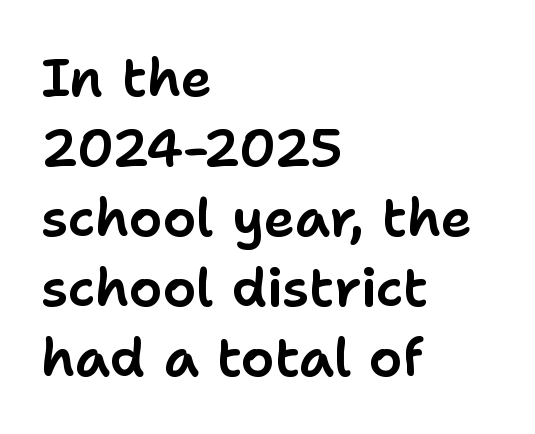
Q: Is the text italic (slanted)? A: No, it is upright.
Q: Is the typeface a serif or a sans-serif typeface? A: Sans-serif.
Q: Is the text underlined? A: No.
Q: How is the paragraph aligned? A: Left-aligned.
Q: Is the spacing between letters normal or unusually wide? A: Normal.
Q: Is the spacing between lines tight, normal or loose? A: Normal.
Q: Width (condensed, normal, or wide)? A: Normal.
Q: Stroke contrast? A: Low.
Q: x-height? A: Medium.
Q: Monospaced? A: No.
